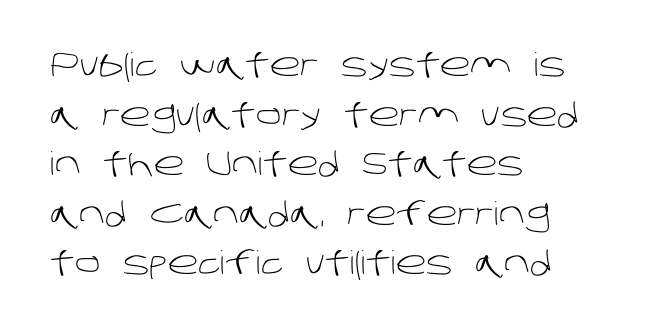
{"serif": "no", "bold": "no", "weight": "light", "width": "normal", "stroke_contrast": "low", "x_height": "large", "monospaced": "no", "underline": "no", "align": "left", "line_spacing": "normal", "line_spacing_ratio": 1.55, "letter_spacing": "normal", "letter_spacing_em": 0.0, "glyph_px": 32}
